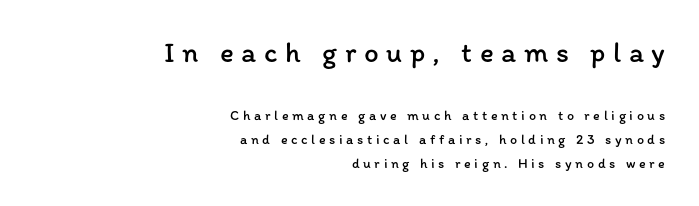
Q: Is the text bold? A: No.
Q: Is the text italic (slanted)? A: No, it is upright.
Q: Is the text underlined? A: No.
Q: How is the paragraph aligned? A: Right-aligned.
Q: Is the spacing between letters normal or unusually wide? A: Unusually wide.
Q: Is the spacing between lines tight, normal or loose? A: Normal.
Q: Which block of text is set in a larger size, the first (top) or the second (bottom)? A: The first (top) one.
Q: Width (condensed, normal, or wide)? A: Normal.
Q: Stroke contrast? A: Low.
Q: x-height? A: Medium.
Q: Monospaced? A: No.
